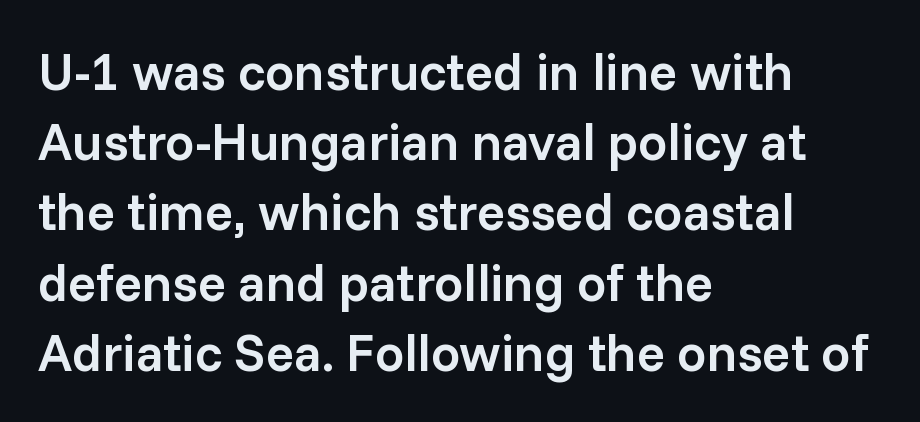
Do the characters align in a grid? No, the font is proportional. The horizontal fit of the characters is conventional and even. These lines are set flush left with a ragged right edge. The typeface chosen for these lines omits serifs. The strokes are fattened partway — semibold, not bold.
